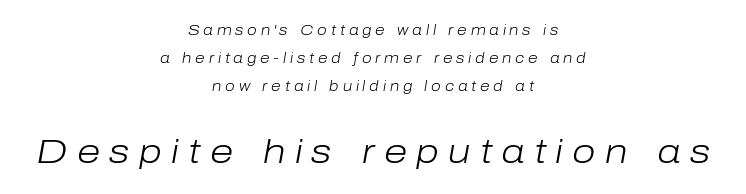
Q: Is the text bold? A: No.
Q: Is the text italic (slanted)? A: Yes, it leans right by about 10 degrees.
Q: Is the text underlined? A: No.
Q: How is the paragraph aligned? A: Centered.
Q: Is the spacing between letters normal or unusually wide? A: Unusually wide.
Q: Is the spacing between lines tight, normal or loose? A: Loose.
Q: Which block of text is set in a larger size, the first (top) or the second (bottom)? A: The second (bottom) one.
Q: Width (condensed, normal, or wide)? A: Normal.
Q: Stroke contrast? A: Low.
Q: x-height? A: Medium.
Q: Monospaced? A: No.
